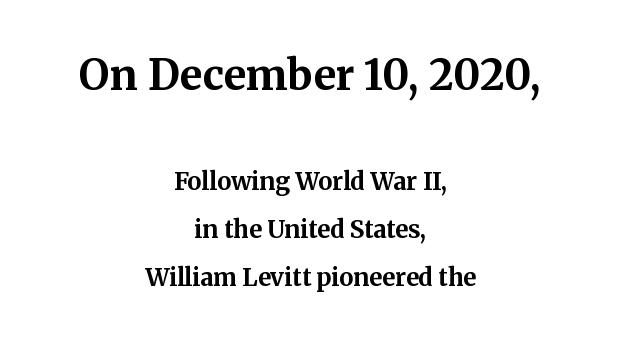
Q: Is the text bold? A: Yes.
Q: Is the text italic (slanted)? A: No, it is upright.
Q: Is the typeface a serif or a sans-serif typeface? A: Serif.
Q: Is the text underlined? A: No.
Q: How is the paragraph aligned? A: Centered.
Q: Is the spacing between letters normal or unusually wide? A: Normal.
Q: Is the spacing between lines tight, normal or loose? A: Loose.
Q: Which block of text is set in a larger size, the first (top) or the second (bottom)? A: The first (top) one.
Q: Width (condensed, normal, or wide)? A: Normal.
Q: Stroke contrast? A: Medium.
Q: x-height? A: Medium.
Q: Monospaced? A: No.
